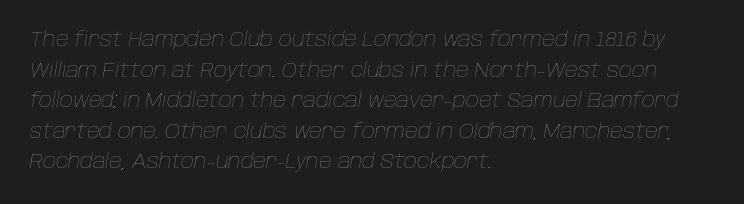
Beneath every word, the page is bare. Interline gaps are of average width in this sample. Look at the tracking — it's just the regular setting, nothing added. This sample is left-justified, so line endings fall wherever the words run out. Weight: regular or lighter.
